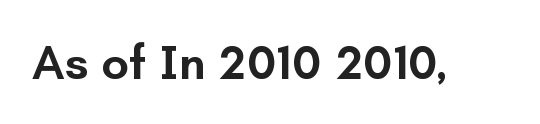
Q: Is the text bold? A: Semi-bold.
Q: Is the text italic (slanted)? A: No, it is upright.
Q: Is the typeface a serif or a sans-serif typeface? A: Sans-serif.
Q: Is the text underlined? A: No.
Q: Is the spacing between letters normal or unusually wide? A: Normal.
Q: Width (condensed, normal, or wide)? A: Normal.
Q: Stroke contrast? A: Low.
Q: x-height? A: Small.
Q: Monospaced? A: No.
